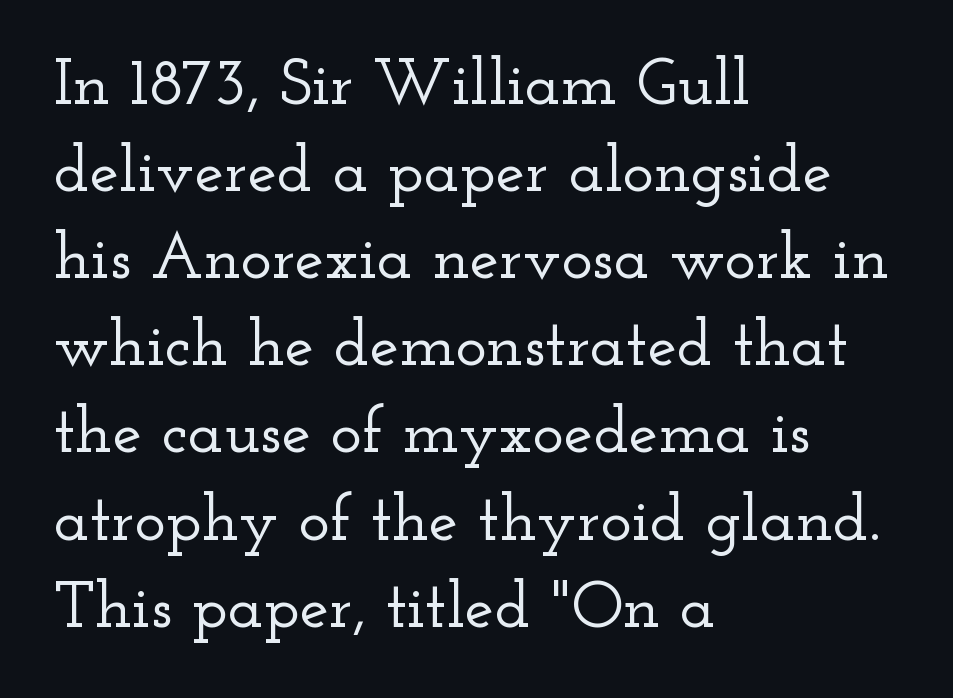
{"serif": "yes", "italic": "no", "width": "wide", "stroke_contrast": "low", "x_height": "small", "monospaced": "no", "underline": "no", "align": "left", "line_spacing": "normal", "line_spacing_ratio": 1.32, "letter_spacing": "normal", "letter_spacing_em": 0.0, "glyph_px": 66}
